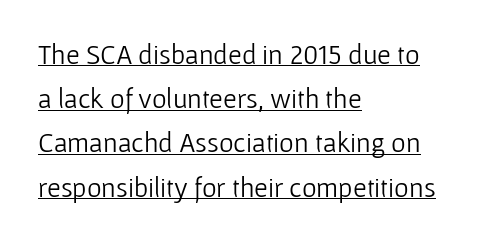
The letterforms sit at book weight or below. Each new line begins a customary step beneath the previous one. This rendering employs a face without finishing strokes, i.e., a sans-serif. Ordinary non-slanted type is in use.
